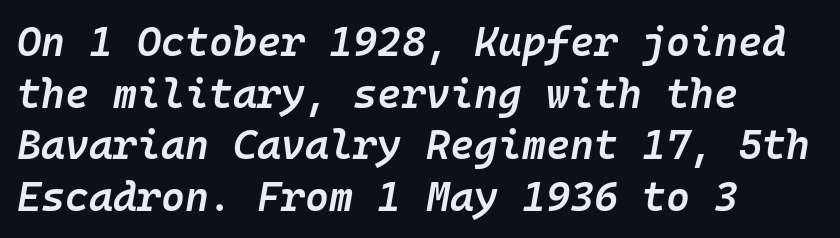
These lines keep a tight, regular rhythm from letter to letter. Monospaced: the letters line up in strict vertical columns. Caption: multi-line text, flush left, ragged right. A typesetter would mark this as italic.
